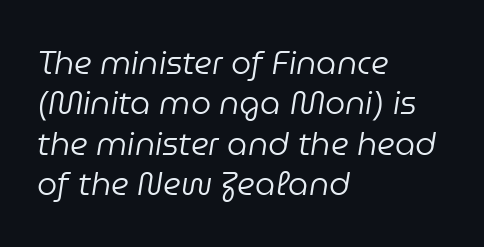
Character widths vary here, with narrow letters taking less room than wide ones. One glance says typical: line gaps are just what's usual. The axis of the letterforms is tilted away from vertical. Weight class: somewhere from thin through regular. Line starts are locked; line ends wander.
